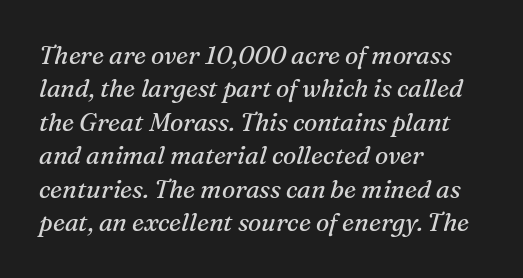
{"italic": "yes", "lean": "right", "slant_degrees": 16, "bold": "no", "underline": "no", "align": "left", "line_spacing": "normal", "line_spacing_ratio": 1.34, "letter_spacing": "normal", "letter_spacing_em": 0.0, "glyph_px": 25}
